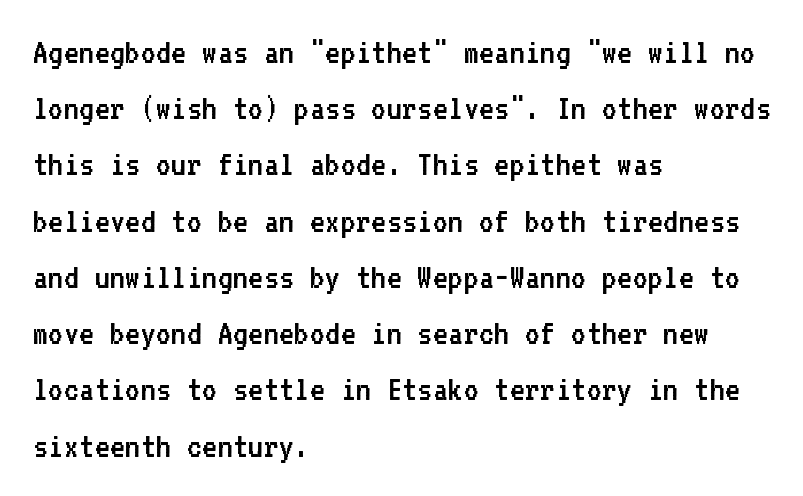
Q: Is the text bold? A: No.
Q: Is the text italic (slanted)? A: No, it is upright.
Q: Is the typeface a serif or a sans-serif typeface? A: Sans-serif.
Q: Is the text underlined? A: No.
Q: How is the paragraph aligned? A: Left-aligned.
Q: Is the spacing between letters normal or unusually wide? A: Normal.
Q: Is the spacing between lines tight, normal or loose? A: Normal.
Q: Width (condensed, normal, or wide)? A: Normal.
Q: Stroke contrast? A: Low.
Q: x-height? A: Medium.
Q: Monospaced? A: Yes.
